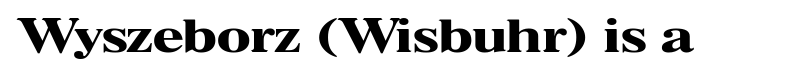
The image shows 45 px heavy, wide serif type, upright; set normal letter spacing, not underlined; high stroke contrast and a medium x-height.
